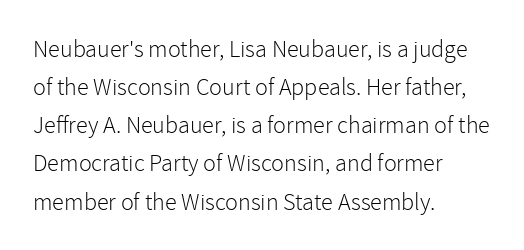
{"italic": "no", "bold": "no", "underline": "no", "align": "left", "line_spacing": "normal", "line_spacing_ratio": 1.59, "letter_spacing": "normal", "letter_spacing_em": 0.0, "glyph_px": 24}
